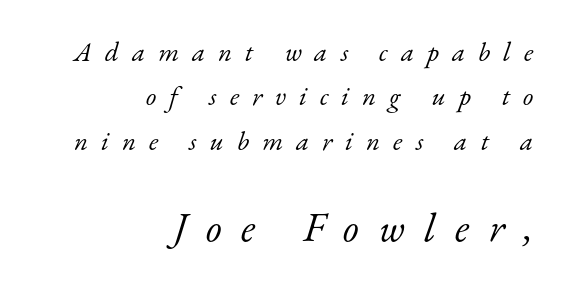
Q: Is the text bold? A: No.
Q: Is the text italic (slanted)? A: Yes, it leans right by about 17 degrees.
Q: Is the typeface a serif or a sans-serif typeface? A: Serif.
Q: Is the text underlined? A: No.
Q: How is the paragraph aligned? A: Right-aligned.
Q: Is the spacing between letters normal or unusually wide? A: Unusually wide.
Q: Is the spacing between lines tight, normal or loose? A: Normal.
Q: Which block of text is set in a larger size, the first (top) or the second (bottom)? A: The second (bottom) one.
Q: Width (condensed, normal, or wide)? A: Normal.
Q: Stroke contrast? A: Low.
Q: x-height? A: Small.
Q: Monospaced? A: No.
